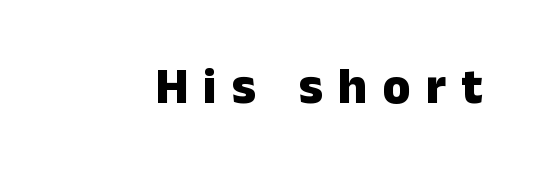
Q: Is the text bold? A: Yes.
Q: Is the text italic (slanted)? A: No, it is upright.
Q: Is the typeface a serif or a sans-serif typeface? A: Sans-serif.
Q: Is the text underlined? A: No.
Q: Is the spacing between letters normal or unusually wide? A: Unusually wide.
Q: Width (condensed, normal, or wide)? A: Normal.
Q: Stroke contrast? A: Low.
Q: x-height? A: Medium.
Q: Monospaced? A: No.
